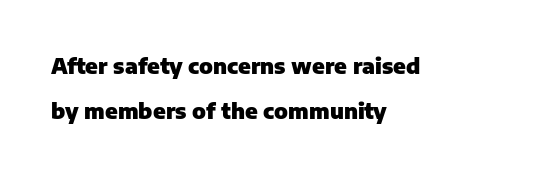
{"italic": "no", "bold": "yes", "underline": "no", "align": "left", "line_spacing": "loose", "line_spacing_ratio": 2.03, "letter_spacing": "normal", "letter_spacing_em": 0.0, "glyph_px": 22}
